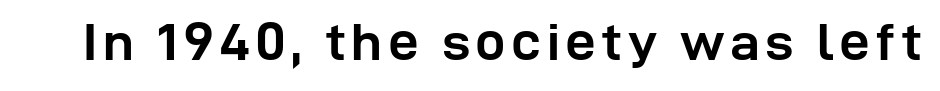
Q: Is the text bold? A: Yes.
Q: Is the text italic (slanted)? A: No, it is upright.
Q: Is the typeface a serif or a sans-serif typeface? A: Sans-serif.
Q: Is the text underlined? A: No.
Q: Width (condensed, normal, or wide)? A: Normal.
Q: Stroke contrast? A: Low.
Q: x-height? A: Medium.
Q: Monospaced? A: No.
